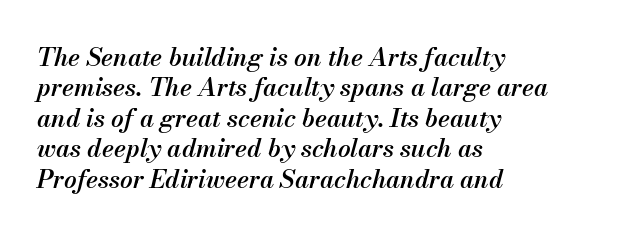
The image shows 25 px text type, italic (leaning right); set left-aligned, line spacing 1.22x, normal letter spacing, not underlined.
